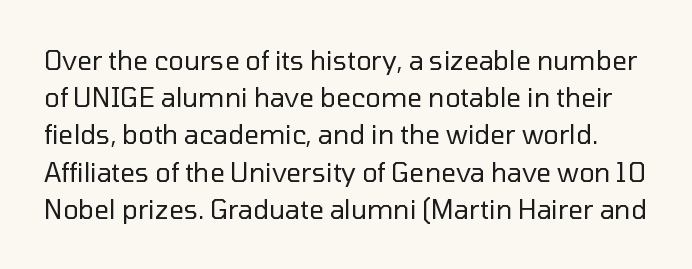
{"italic": "no", "bold": "no", "underline": "no", "line_spacing": "normal", "line_spacing_ratio": 1.43, "letter_spacing": "normal", "letter_spacing_em": 0.0, "glyph_px": 26}
